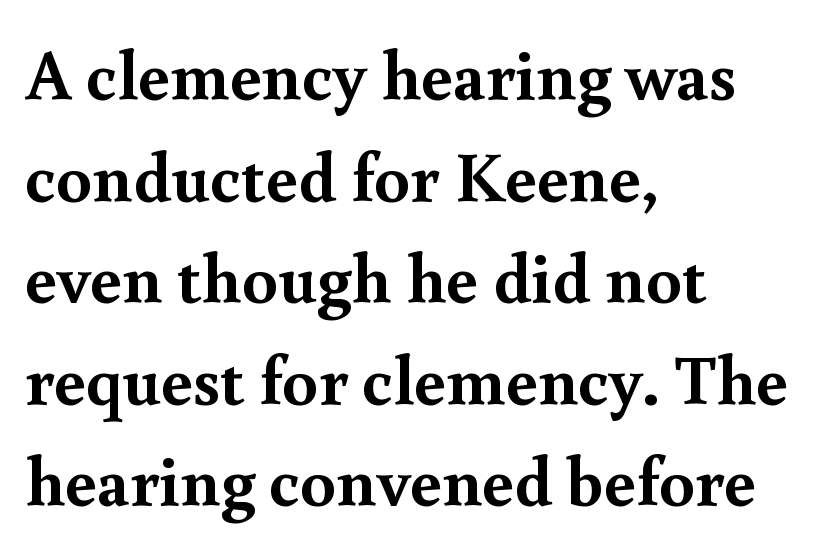
Q: Is the text bold? A: Yes.
Q: Is the text italic (slanted)? A: No, it is upright.
Q: Is the typeface a serif or a sans-serif typeface? A: Serif.
Q: Is the text underlined? A: No.
Q: How is the paragraph aligned? A: Left-aligned.
Q: Is the spacing between letters normal or unusually wide? A: Normal.
Q: Is the spacing between lines tight, normal or loose? A: Normal.
Q: Width (condensed, normal, or wide)? A: Normal.
Q: x-height? A: Small.
Q: Monospaced? A: No.
